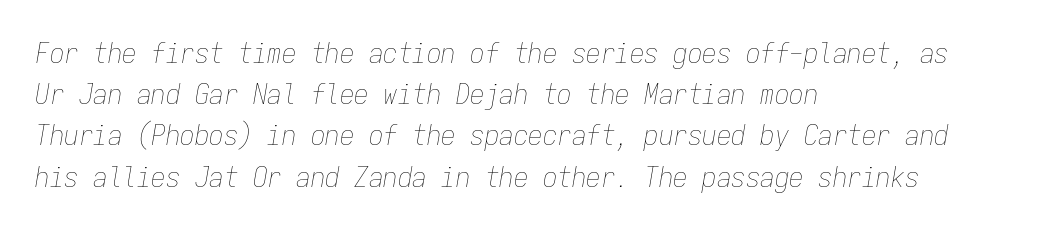
The image shows 29 px thin, condensed type, italic (leaning right), monospaced; set left-aligned, normal line spacing (1.42x), normal letter spacing, not underlined; low stroke contrast and a medium x-height.
